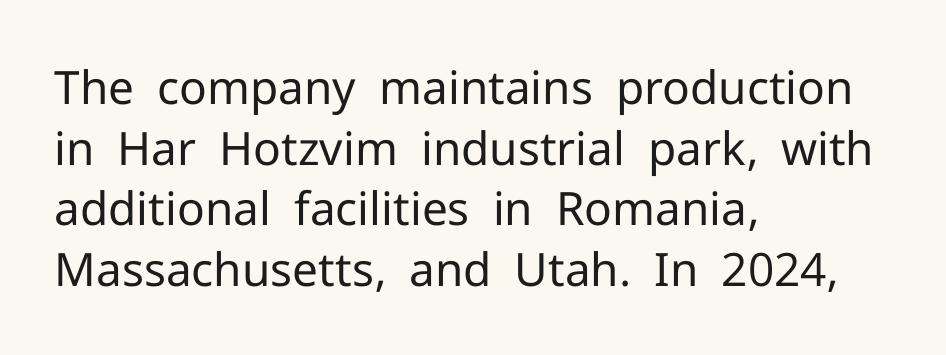
The image shows 46 px regular-weight sans-serif type, upright; set left-aligned, normal line spacing (1.32x), normal letter spacing, not underlined; low stroke contrast and a medium x-height.
